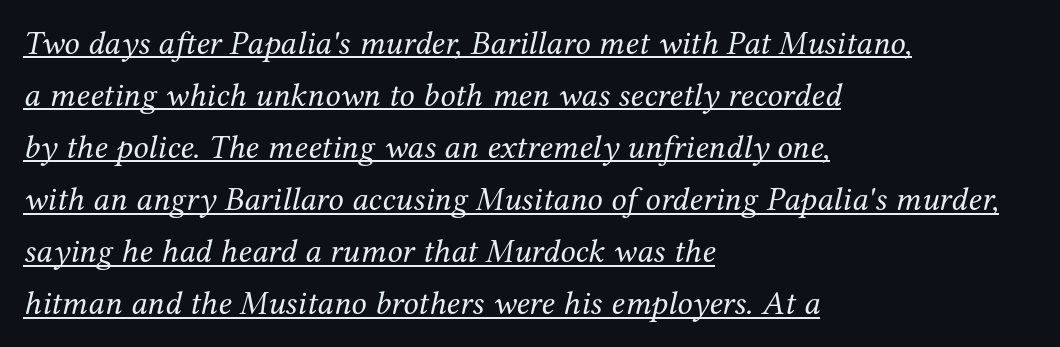
Q: Is the text bold? A: No.
Q: Is the text italic (slanted)? A: Yes, it leans right by about 12 degrees.
Q: Is the typeface a serif or a sans-serif typeface? A: Serif.
Q: Is the text underlined? A: Yes.
Q: How is the paragraph aligned? A: Left-aligned.
Q: Is the spacing between letters normal or unusually wide? A: Normal.
Q: Is the spacing between lines tight, normal or loose? A: Normal.
Q: Width (condensed, normal, or wide)? A: Normal.
Q: Stroke contrast? A: Medium.
Q: x-height? A: Medium.
Q: Monospaced? A: No.
